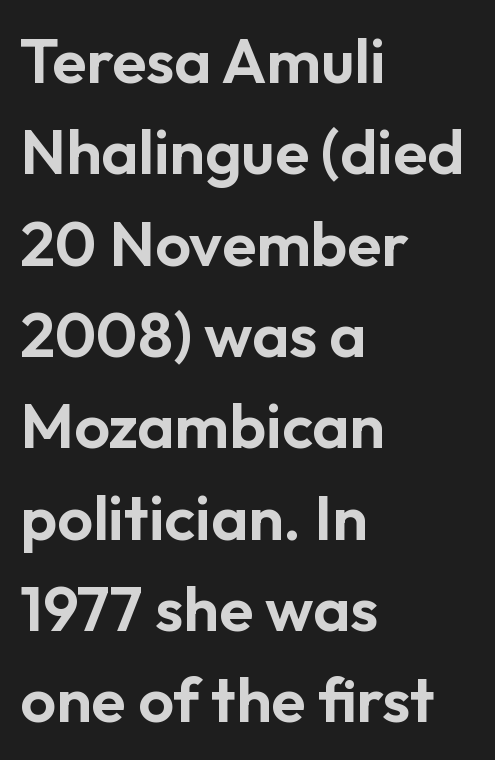
The image shows 63 px sans-serif type, upright; set left-aligned, normal line spacing (1.45x), normal letter spacing, not underlined; low stroke contrast and a medium x-height.
